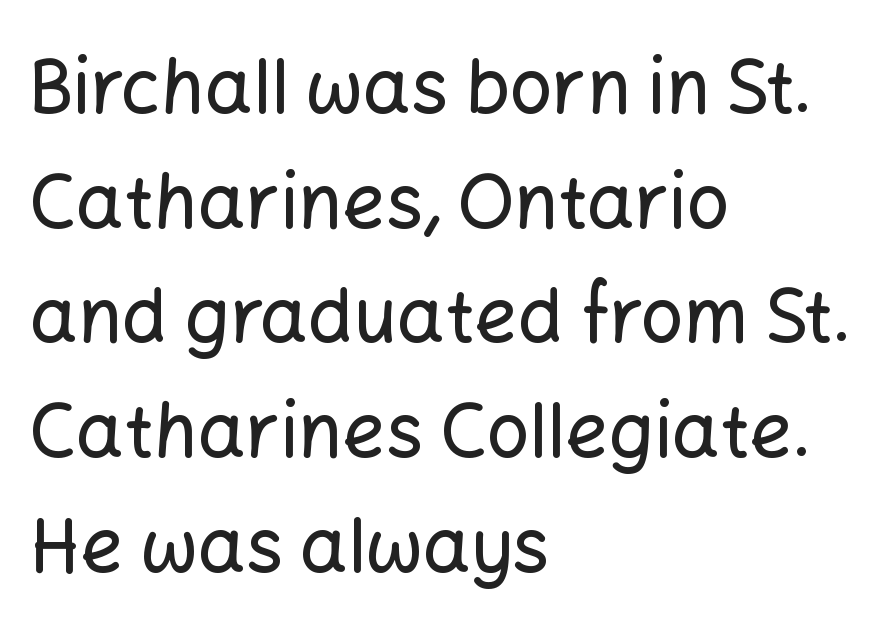
{"serif": "no", "italic": "no", "width": "normal", "stroke_contrast": "low", "x_height": "medium", "monospaced": "no", "underline": "no", "align": "left", "line_spacing": "normal", "line_spacing_ratio": 1.53, "letter_spacing": "normal", "letter_spacing_em": 0.0, "glyph_px": 75}
